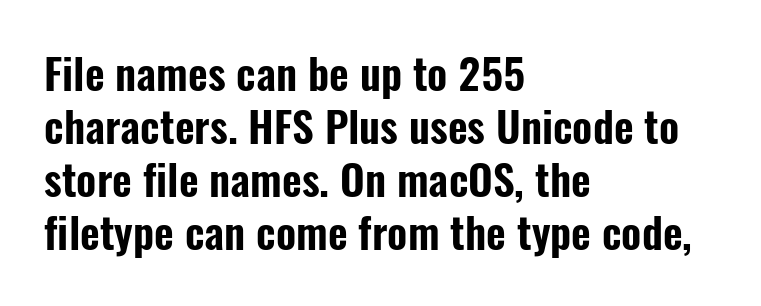
{"serif": "no", "italic": "no", "width": "condensed", "stroke_contrast": "low", "x_height": "medium", "monospaced": "no", "underline": "no", "align": "left", "line_spacing_ratio": 1.23, "letter_spacing": "normal", "letter_spacing_em": 0.0, "glyph_px": 43}
